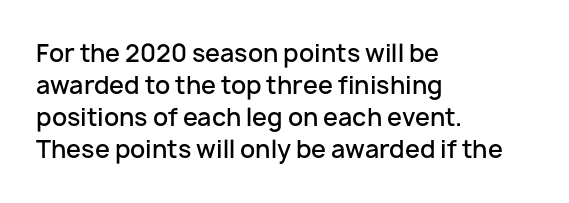
{"italic": "no", "bold": "semi", "underline": "no", "align": "left", "line_spacing": "normal", "line_spacing_ratio": 1.34, "letter_spacing": "normal", "letter_spacing_em": 0.0, "glyph_px": 24}
